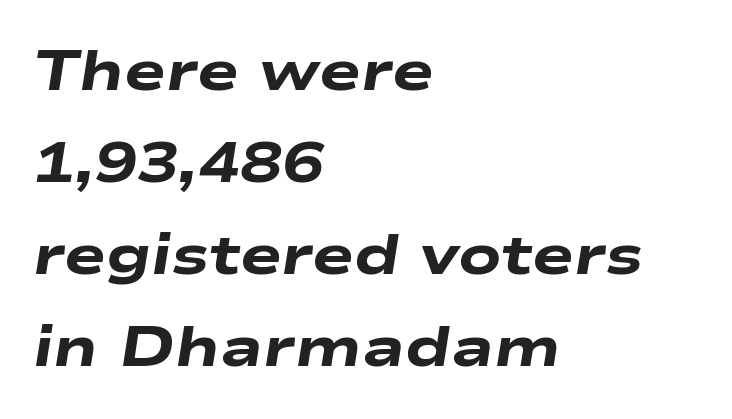
The image shows 56 px heavy, wide type, italic (leaning right); set left-aligned, normal line spacing (1.64x), normal letter spacing, not underlined; low stroke contrast and a medium x-height.
